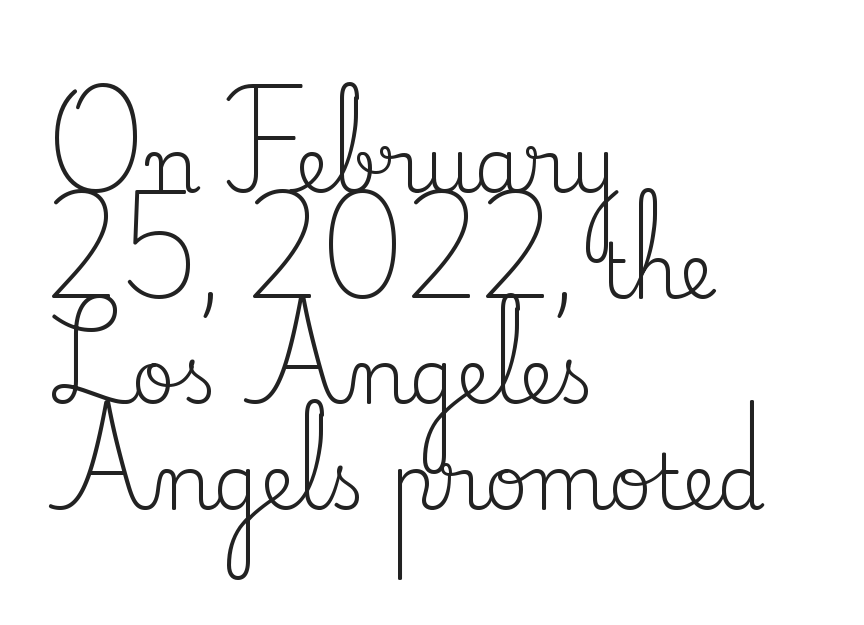
Unbolded letterforms with no extra heft. Unlike a clean sans, this face finishes its strokes with serifs. A typesetter would call this proportional, since set widths differ per character. Inter-character spacing is left at the font's built-in metrics. No word sits above an underline. Successive baselines arrive at the customary interval.
